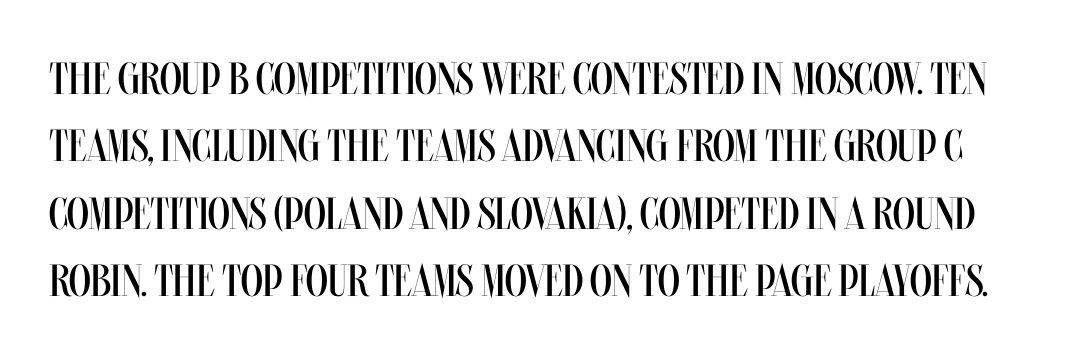
The image shows 45 px regular-weight, condensed type, upright; set normal line spacing (1.5x), normal letter spacing, not underlined; medium stroke contrast and a large x-height.
